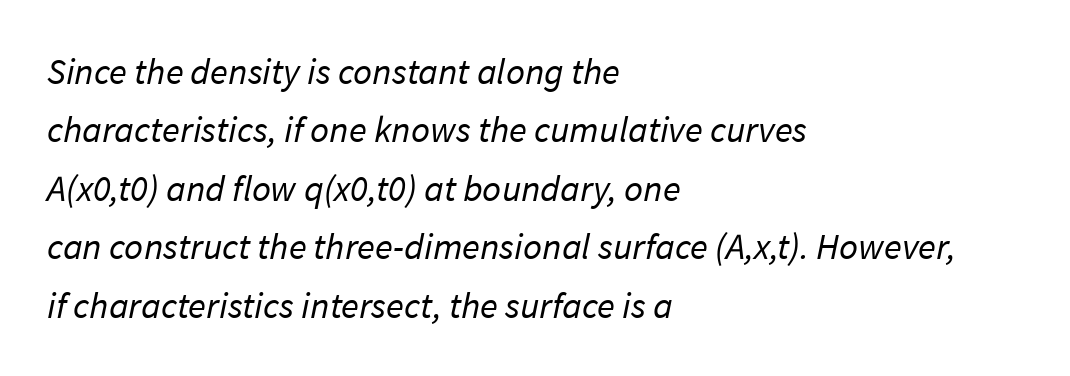
{"serif": "no", "bold": "no", "weight": "regular", "width": "normal", "stroke_contrast": "low", "x_height": "medium", "monospaced": "no", "underline": "no", "align": "left", "line_spacing": "normal", "line_spacing_ratio": 1.58, "letter_spacing": "normal", "letter_spacing_em": 0.0, "glyph_px": 37}
